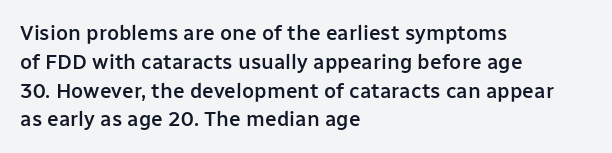
Underlining? Definitely not there. Posture: vertical. The space between consecutive lines is moderate. The paragraph has a hard left edge and a soft right edge. The line texture is even and compact thanks to regular tracking.
